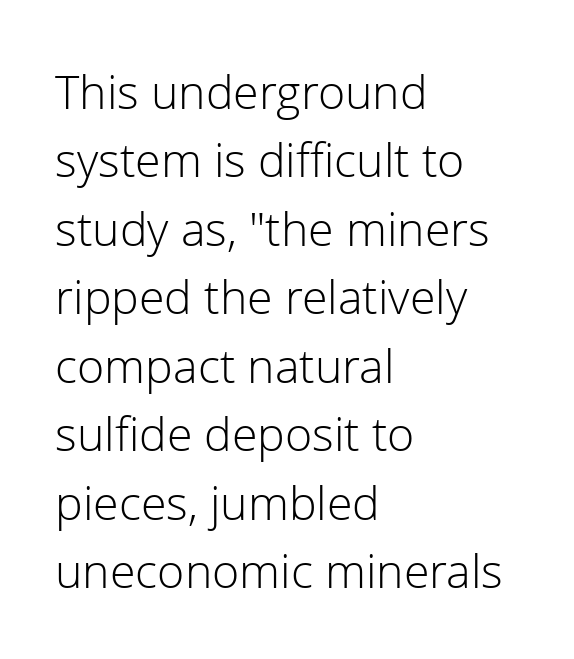
{"serif": "no", "italic": "no", "bold": "no", "weight": "light", "width": "normal", "stroke_contrast": "low", "x_height": "medium", "monospaced": "no", "underline": "no", "align": "left", "line_spacing": "normal", "line_spacing_ratio": 1.37, "letter_spacing": "normal", "letter_spacing_em": 0.0, "glyph_px": 50}
